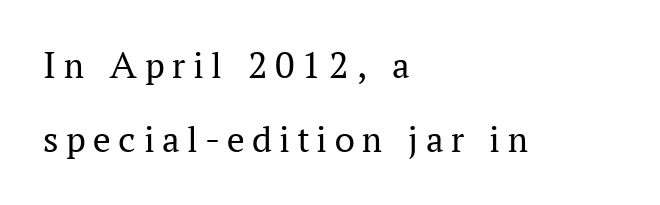
Q: Is the text bold? A: No.
Q: Is the text italic (slanted)? A: No, it is upright.
Q: Is the typeface a serif or a sans-serif typeface? A: Serif.
Q: Is the text underlined? A: No.
Q: How is the paragraph aligned? A: Left-aligned.
Q: Is the spacing between letters normal or unusually wide? A: Unusually wide.
Q: Is the spacing between lines tight, normal or loose? A: Loose.
Q: Width (condensed, normal, or wide)? A: Normal.
Q: Stroke contrast? A: Medium.
Q: x-height? A: Medium.
Q: Monospaced? A: No.
